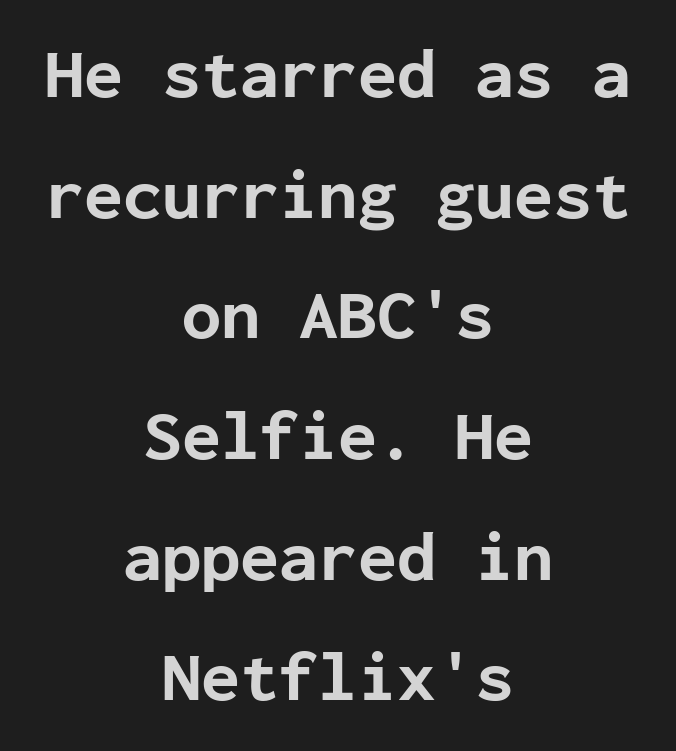
The face used here is a sans, in the tradition of grotesques and geometrics. Posture: upright roman. Type without underlining. Whoever set this chose a conventional vertical rhythm.
